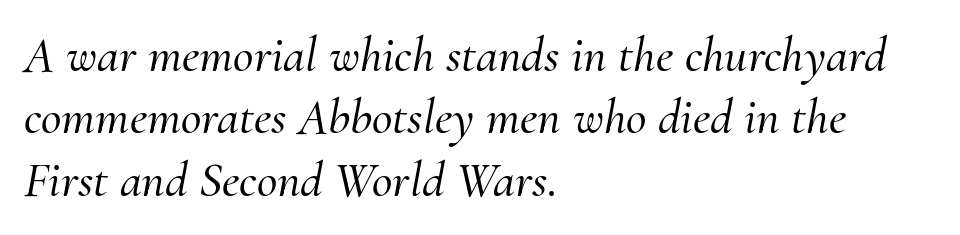
Q: Is the text italic (slanted)? A: Yes, it leans right by about 10 degrees.
Q: Is the typeface a serif or a sans-serif typeface? A: Serif.
Q: Is the text underlined? A: No.
Q: How is the paragraph aligned? A: Left-aligned.
Q: Is the spacing between letters normal or unusually wide? A: Normal.
Q: Is the spacing between lines tight, normal or loose? A: Normal.
Q: Width (condensed, normal, or wide)? A: Normal.
Q: Stroke contrast? A: Medium.
Q: x-height? A: Small.
Q: Monospaced? A: No.
